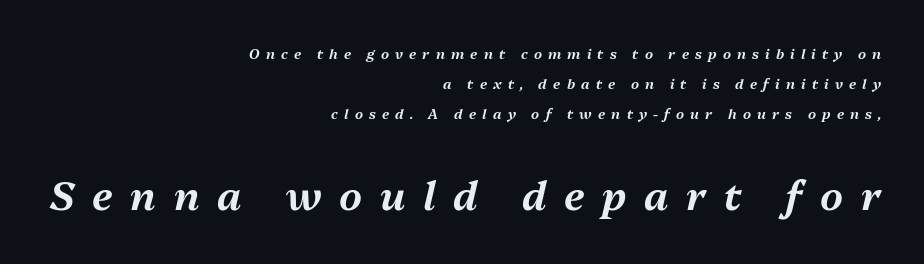
The image shows 40 px text type, italic (leaning right); set right-aligned, loose line spacing (2.14x), unusually wide letter spacing (+0.44 em), not underlined; the second (bottom) block is 2.86x larger; medium stroke contrast and a medium x-height.
